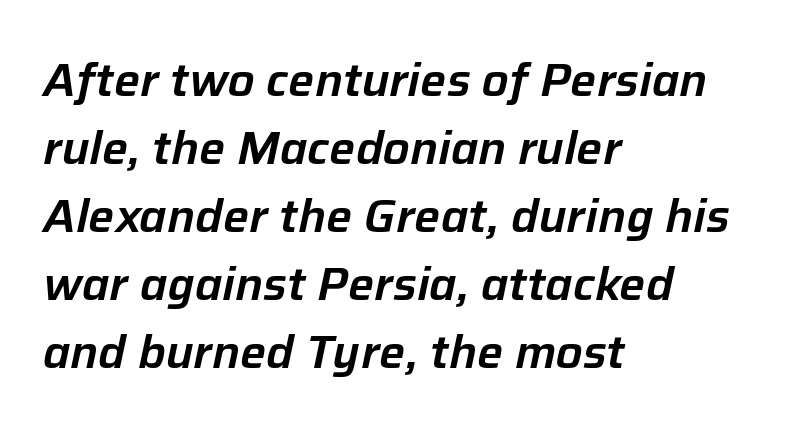
The image shows 46 px text type, italic (leaning right); set left-aligned, normal line spacing (1.48x), normal letter spacing, not underlined; low stroke contrast and a medium x-height.
